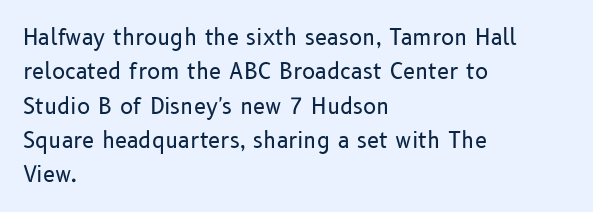
The image shows 22 px text type, upright; set left-aligned, normal line spacing (1.56x), normal letter spacing, not underlined.
